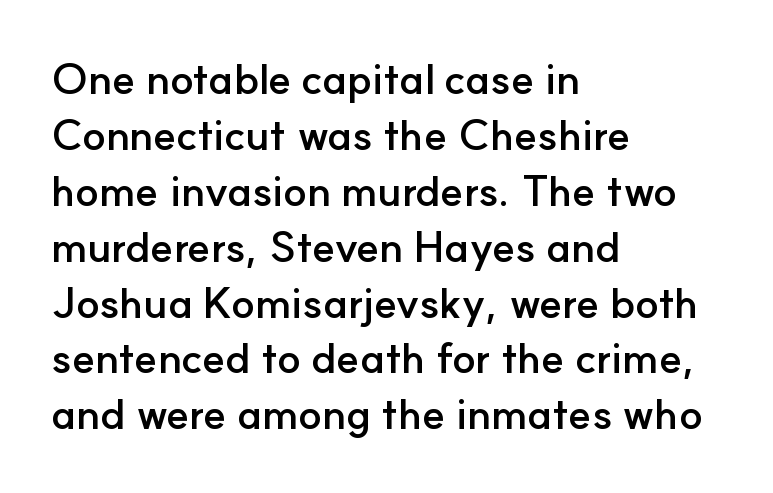
The strokes are fattened all the way to bold. Only glyphs here, with clear space below each row. Successive baselines arrive at the customary interval. Every stem runs plumb, perpendicular to the baseline. Nope, no serifs anywhere on these letters. No extra tracking has been applied to these lines.
